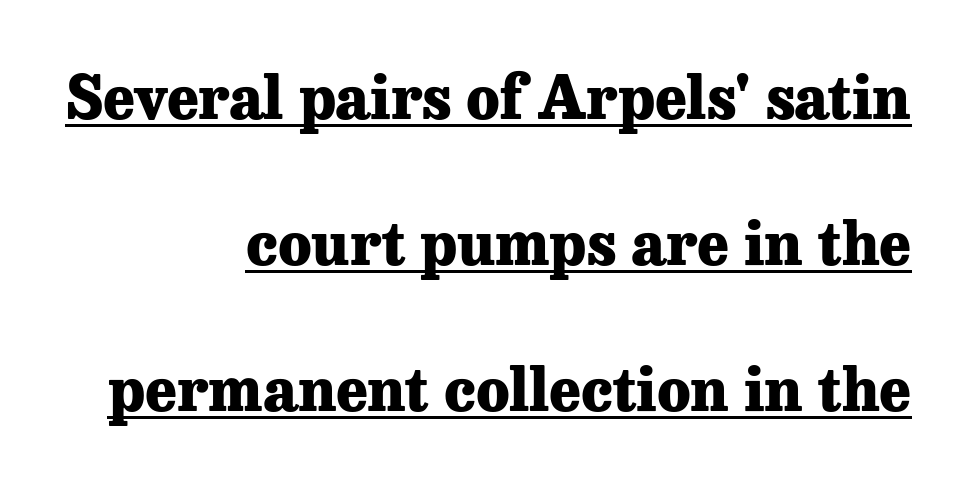
The block of text is sparse from top to bottom, with ample space between rows. You could not count columns in this text — the font is proportionally spaced. Where is the straight margin? On the right. The designer went with a serif here, giving each stem small feet.
